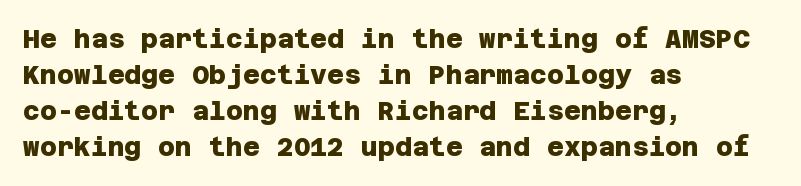
{"bold": "yes", "underline": "no", "align": "left", "line_spacing": "normal", "line_spacing_ratio": 1.39, "letter_spacing": "normal", "letter_spacing_em": 0.0, "glyph_px": 26}
